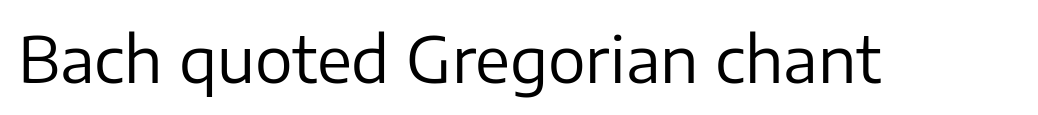
The image shows 63 px regular-weight sans-serif type, upright; set normal letter spacing, not underlined; low stroke contrast and a medium x-height.
